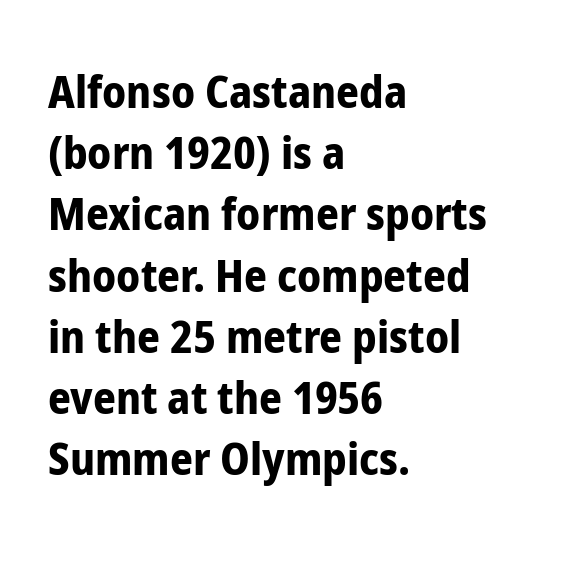
{"serif": "no", "italic": "no", "bold": "yes", "weight": "bold", "width": "condensed", "stroke_contrast": "low", "x_height": "medium", "monospaced": "no", "underline": "no", "align": "left", "line_spacing": "normal", "line_spacing_ratio": 1.36, "letter_spacing": "normal", "letter_spacing_em": 0.0, "glyph_px": 45}
